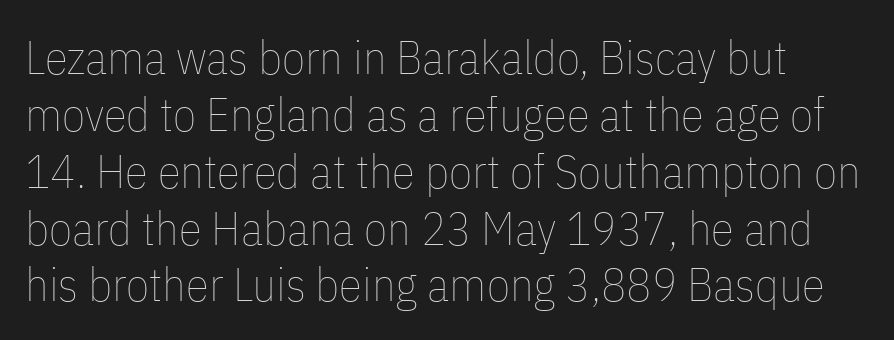
{"italic": "no", "bold": "no", "weight": "thin", "width": "condensed", "stroke_contrast": "low", "x_height": "medium", "monospaced": "no", "underline": "no", "line_spacing_ratio": 1.21, "letter_spacing": "normal", "letter_spacing_em": 0.0, "glyph_px": 47}
